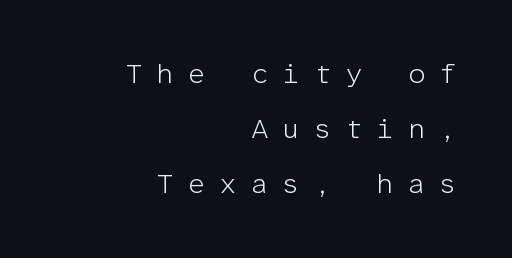
The image shows 28 px light sans-serif type, upright, monospaced; set right-aligned, loose line spacing (1.97x), unusually wide letter spacing (+0.49 em), not underlined; low stroke contrast and a medium x-height.
